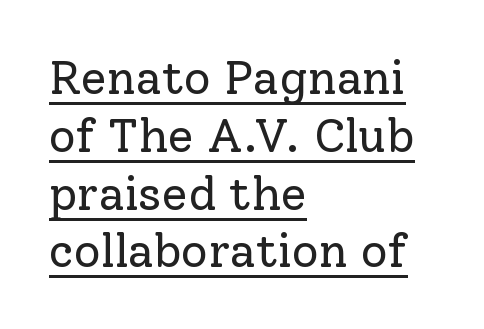
The image shows 47 px regular-weight serif type, upright; set left-aligned, line spacing 1.23x, normal letter spacing, underlined; low stroke contrast and a medium x-height.
